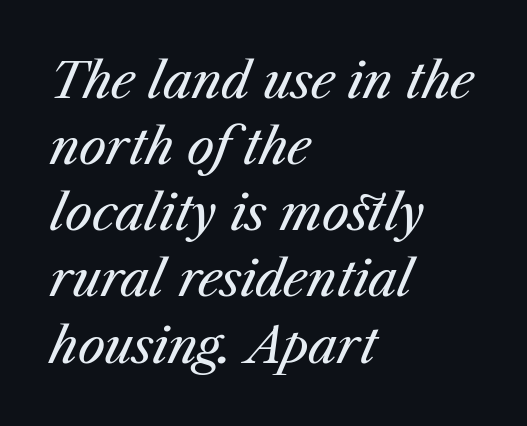
Q: Is the text bold? A: No.
Q: Is the text italic (slanted)? A: Yes, it leans right by about 23 degrees.
Q: Is the text underlined? A: No.
Q: How is the paragraph aligned? A: Left-aligned.
Q: Is the spacing between letters normal or unusually wide? A: Normal.
Q: Is the spacing between lines tight, normal or loose? A: Normal.
Q: Width (condensed, normal, or wide)? A: Normal.
Q: Stroke contrast? A: Medium.
Q: x-height? A: Medium.
Q: Monospaced? A: No.
